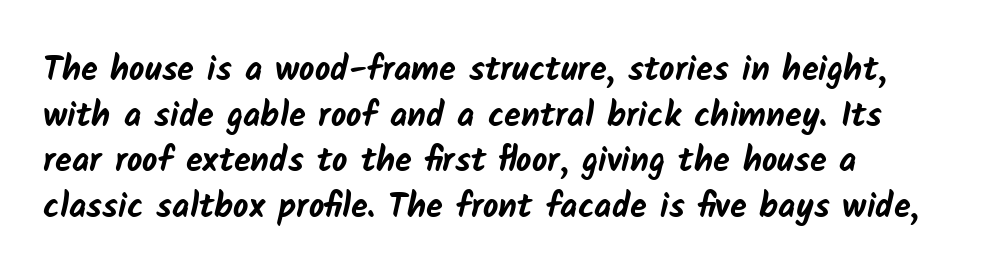
In CSS terms this would be text-align: left. A full-strength bold gives these letters their thick strokes. Varying glyph widths throughout — classic text-font behaviour. Glyph-to-glyph distance matches everyday printed text.
